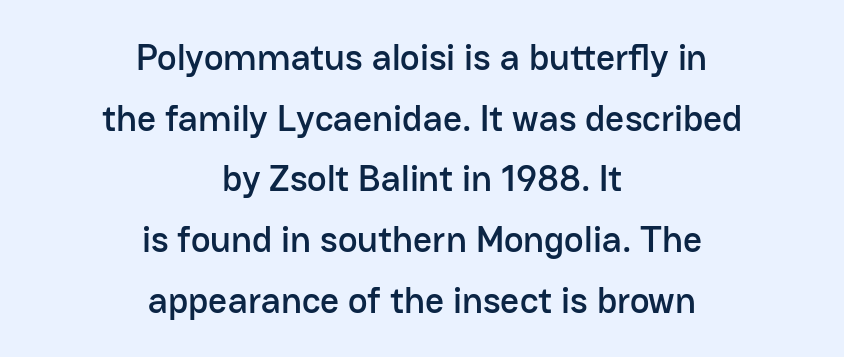
Here the designer chose a conventional face with non-uniform glyph widths. Type without underlining. Vertically, the passage feels balanced, rows spaced as you'd expect. Font category for this specimen: sans-serif. These lines are centered, leaving both edges ragged. Style check: upright.
